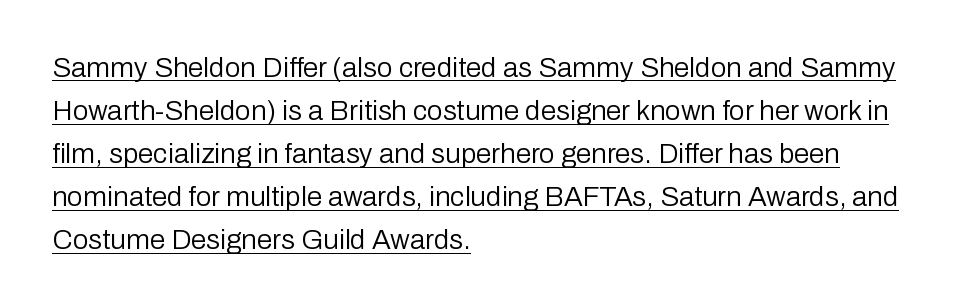
The image shows 28 px regular-weight sans-serif type, upright; set left-aligned, normal line spacing (1.54x), normal letter spacing, underlined; low stroke contrast and a medium x-height.
